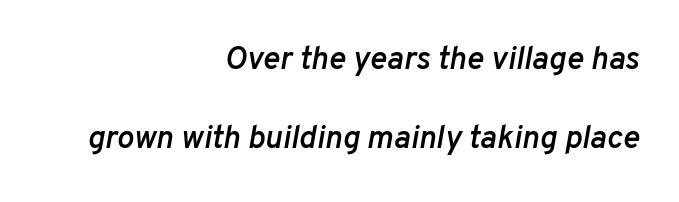
Q: Is the text bold? A: Semi-bold.
Q: Is the text italic (slanted)? A: Yes, it leans right by about 10 degrees.
Q: Is the text underlined? A: No.
Q: How is the paragraph aligned? A: Right-aligned.
Q: Is the spacing between letters normal or unusually wide? A: Normal.
Q: Is the spacing between lines tight, normal or loose? A: Loose.
Q: Width (condensed, normal, or wide)? A: Normal.
Q: Stroke contrast? A: Low.
Q: x-height? A: Medium.
Q: Monospaced? A: No.
